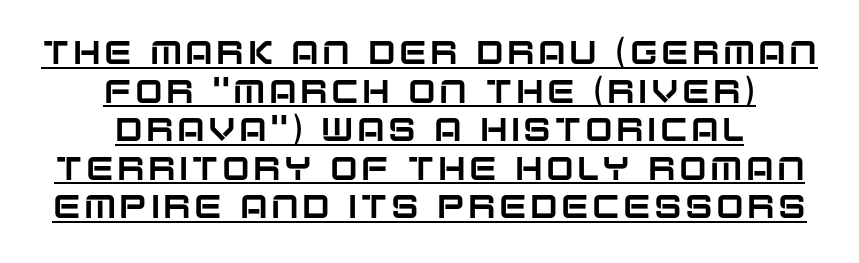
{"serif": "no", "italic": "no", "width": "normal", "stroke_contrast": "low", "x_height": "large", "monospaced": "no", "underline": "yes", "align": "center", "line_spacing_ratio": 1.17, "glyph_px": 33}
